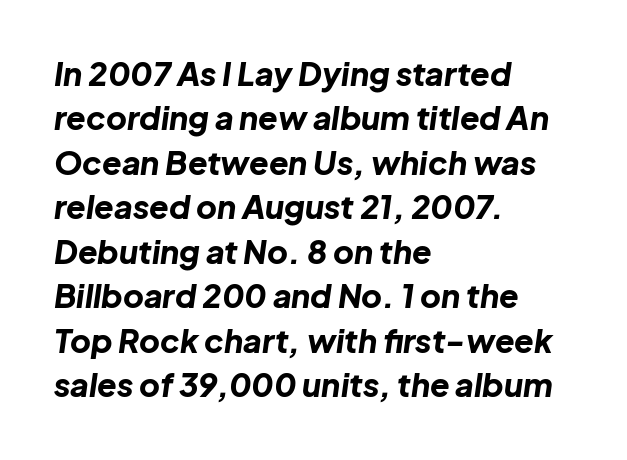
{"italic": "yes", "lean": "right", "slant_degrees": 8, "bold": "yes", "weight": "bold", "width": "normal", "stroke_contrast": "low", "x_height": "medium", "monospaced": "no", "underline": "no", "align": "left", "line_spacing": "normal", "line_spacing_ratio": 1.39, "letter_spacing": "normal", "letter_spacing_em": 0.0, "glyph_px": 32}
